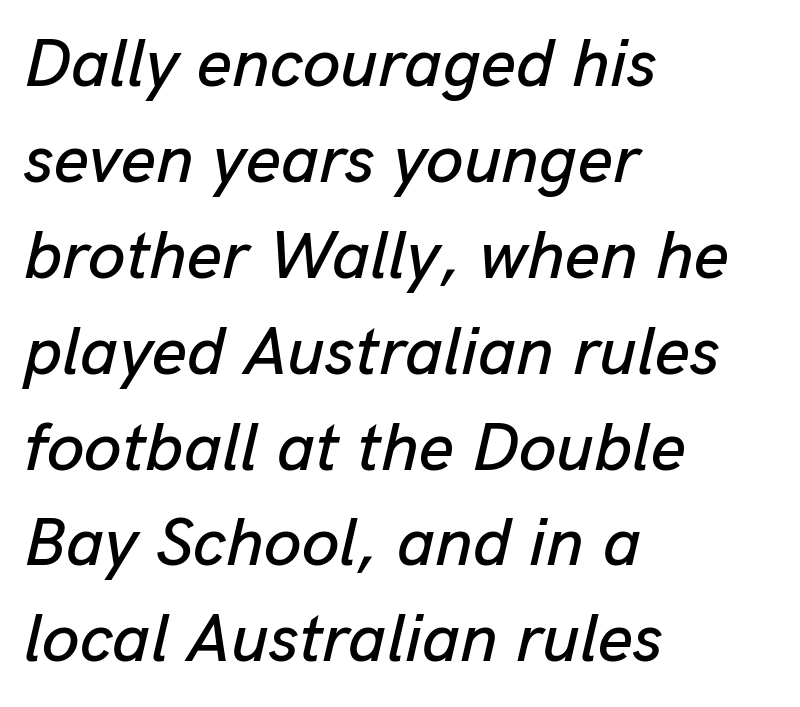
The face used here has a pronounced slope to its letters. These lines stack with their left ends in a neat column. A typesetter would call this zero additional tracking. Has an underline been added? It has not.
